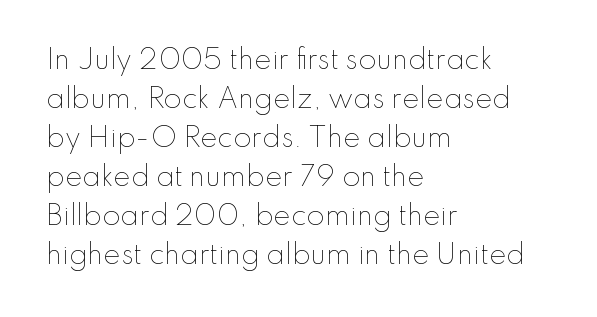
{"italic": "no", "bold": "no", "underline": "no", "align": "left", "line_spacing": "normal", "line_spacing_ratio": 1.5, "letter_spacing": "normal", "letter_spacing_em": 0.0, "glyph_px": 26}
